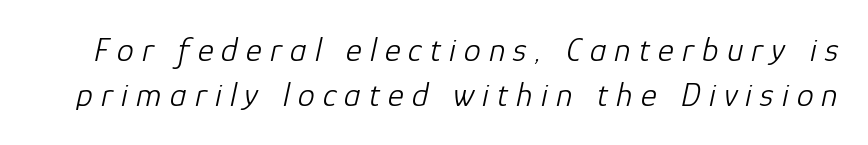
This sample uses an oblique cut, with every glyph tilted off the vertical. Caption: expanded tracking, letters set apart. Anything drawn beneath the words? Only blank space. This sample has the flowing, uneven cadence of proportional lettering. Reading down the column, the eye jumps a familiar distance to each next line.
